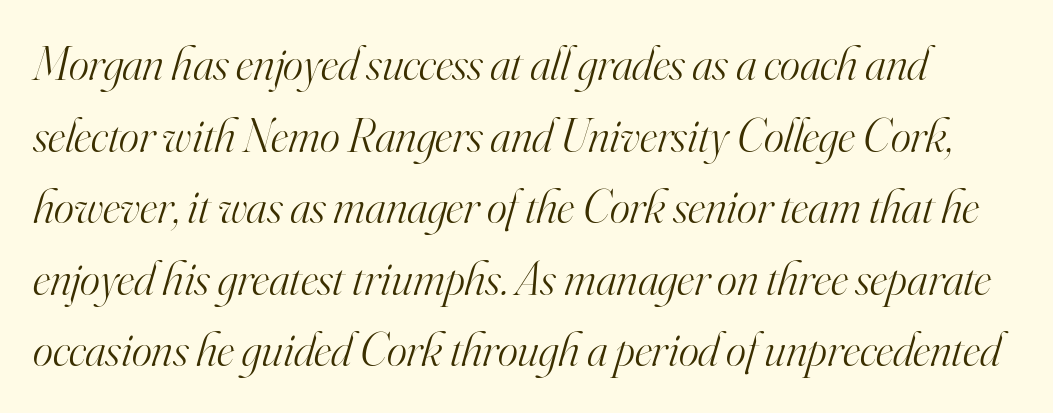
{"serif": "yes", "italic": "yes", "lean": "right", "slant_degrees": 16, "bold": "no", "weight": "light", "width": "normal", "stroke_contrast": "high", "x_height": "small", "monospaced": "no", "underline": "no", "line_spacing": "normal", "line_spacing_ratio": 1.49, "letter_spacing": "normal", "letter_spacing_em": 0.0, "glyph_px": 48}
